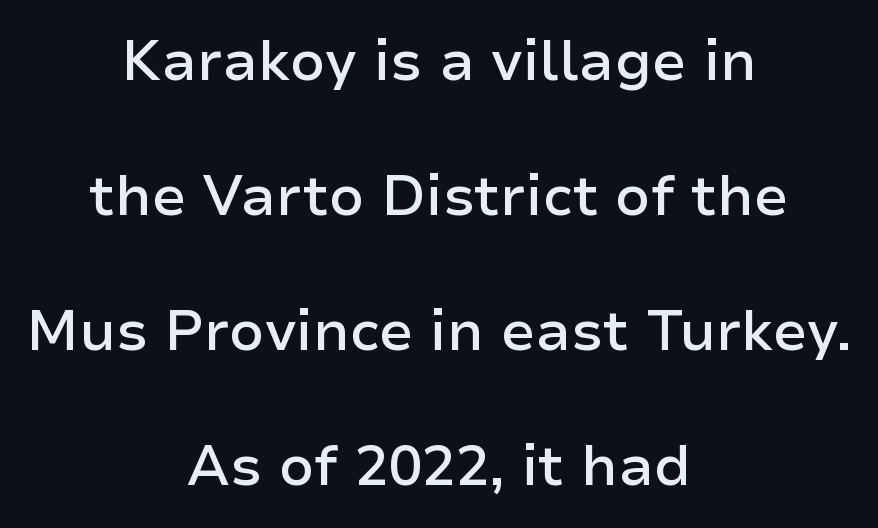
The rendering uses natural spacing where letterforms have individual widths. The zone under the glyphs is completely vacant. Nothing sits at the stroke ends, so this counts as sans-serif. Nobody touched the tracking dial on this one. Whoever set this chose breathing room over compactness in the vertical rhythm. Compared with an ordinary text face, these strokes are moderately heavier — a semibold.
